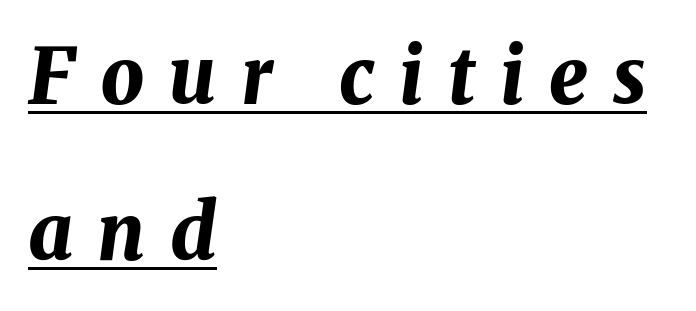
The image shows 77 px bold type, italic (leaning right); set left-aligned, loose line spacing (2.03x), unusually wide letter spacing (+0.32 em), underlined; medium stroke contrast and a medium x-height.
